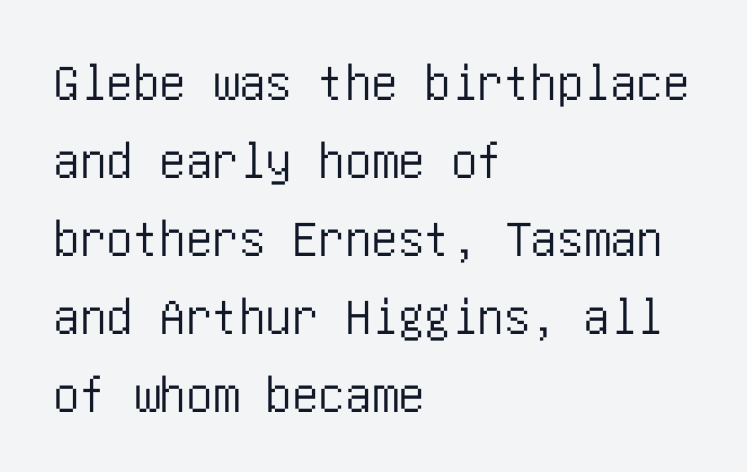
{"serif": "no", "italic": "no", "width": "condensed", "stroke_contrast": "low", "x_height": "large", "underline": "no", "align": "left", "line_spacing": "normal", "line_spacing_ratio": 1.47, "letter_spacing": "normal", "letter_spacing_em": 0.0, "glyph_px": 53}
